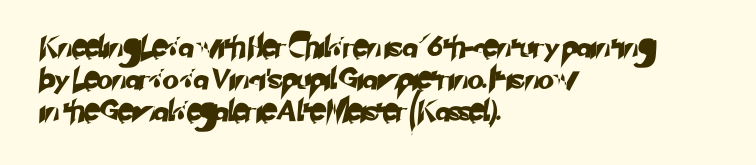
This block has exactly the height ordinary leading produces. Line beginnings align vertically; line endings do not. Descenders are the only things crossing below the line. Nothing unusual about the tracking: characters are spaced as the font intends.
